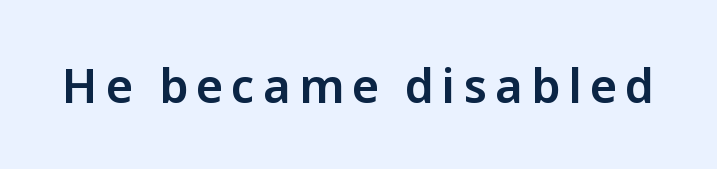
The image shows 47 px sans-serif type, upright; set not underlined; low stroke contrast and a medium x-height.
